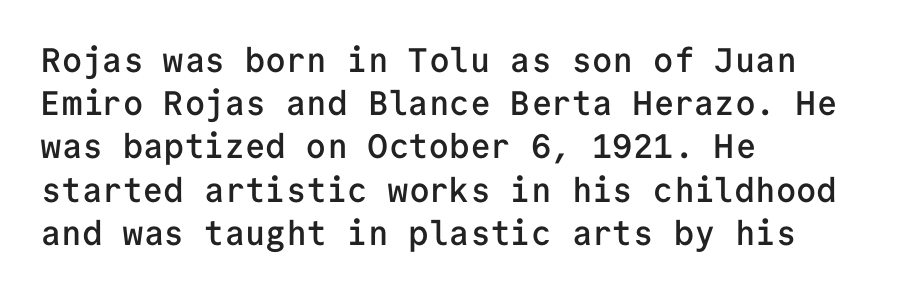
The image shows 34 px semibold sans-serif type, upright, monospaced; set left-aligned, normal line spacing (1.27x), normal letter spacing, not underlined; low stroke contrast and a medium x-height.
